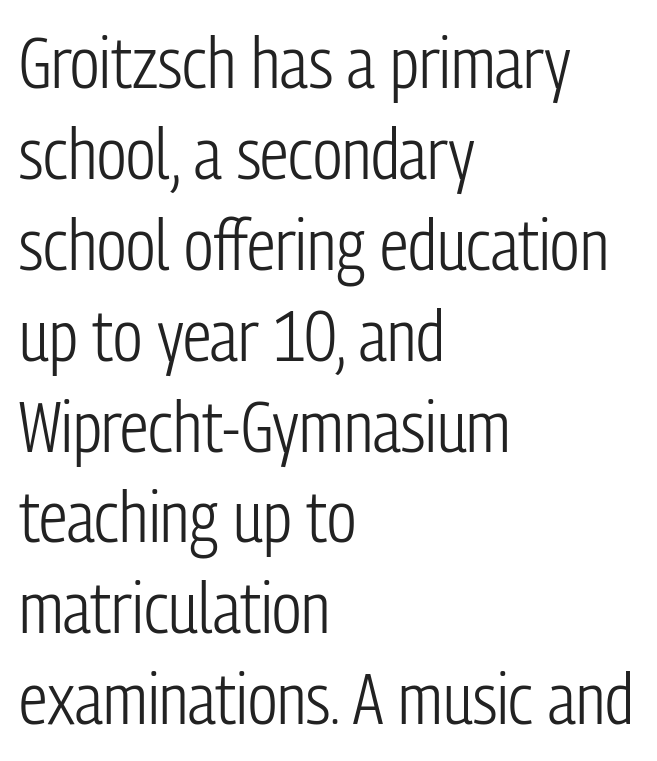
{"serif": "no", "italic": "no", "bold": "no", "weight": "light", "width": "condensed", "stroke_contrast": "low", "x_height": "medium", "monospaced": "no", "underline": "no", "align": "left", "line_spacing": "normal", "line_spacing_ratio": 1.28, "letter_spacing": "normal", "letter_spacing_em": 0.0, "glyph_px": 71}
